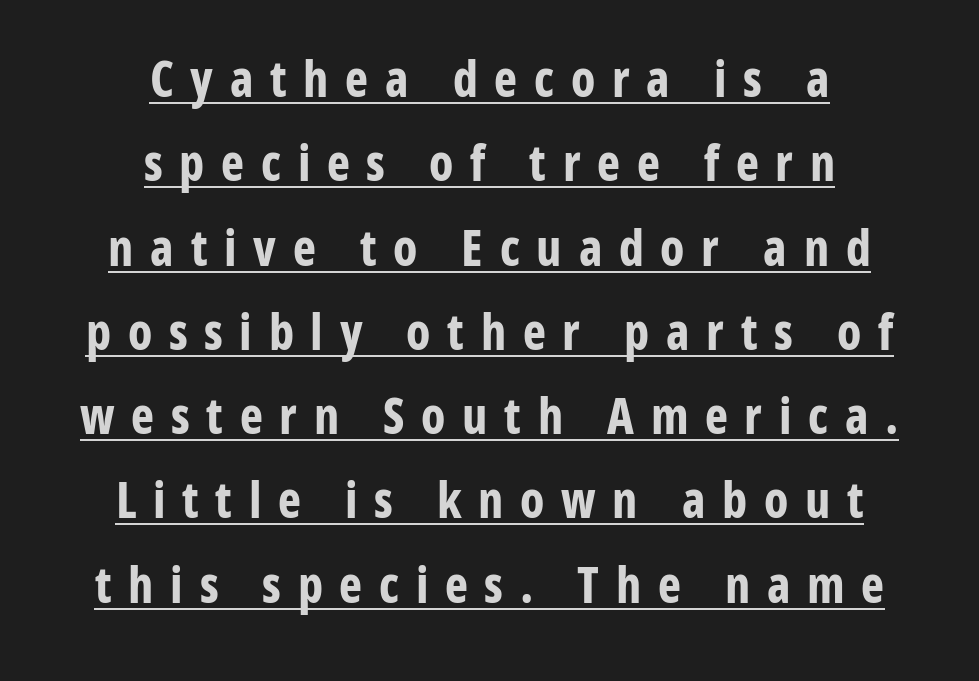
Q: Is the text bold? A: Yes.
Q: Is the text italic (slanted)? A: No, it is upright.
Q: Is the typeface a serif or a sans-serif typeface? A: Sans-serif.
Q: Is the text underlined? A: Yes.
Q: How is the paragraph aligned? A: Centered.
Q: Is the spacing between letters normal or unusually wide? A: Unusually wide.
Q: Width (condensed, normal, or wide)? A: Condensed.
Q: Stroke contrast? A: Low.
Q: x-height? A: Medium.
Q: Monospaced? A: No.
